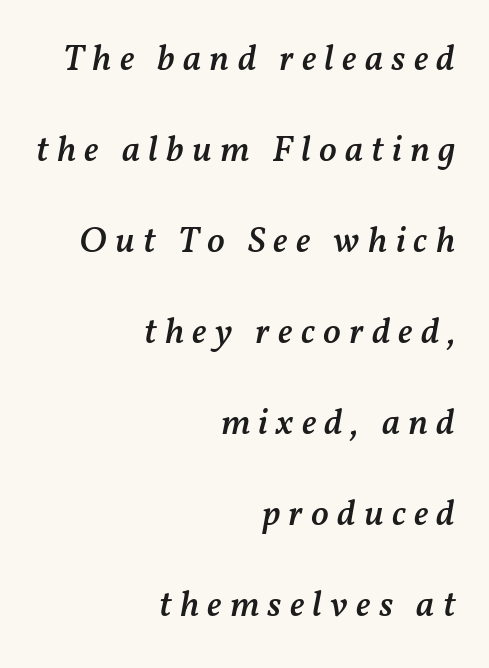
{"italic": "yes", "lean": "right", "slant_degrees": 11, "bold": "semi", "weight": "semibold", "width": "normal", "stroke_contrast": "medium", "x_height": "medium", "monospaced": "no", "underline": "no", "align": "right", "line_spacing": "loose", "line_spacing_ratio": 2.46, "letter_spacing": "wide", "letter_spacing_em": 0.22, "glyph_px": 37}
